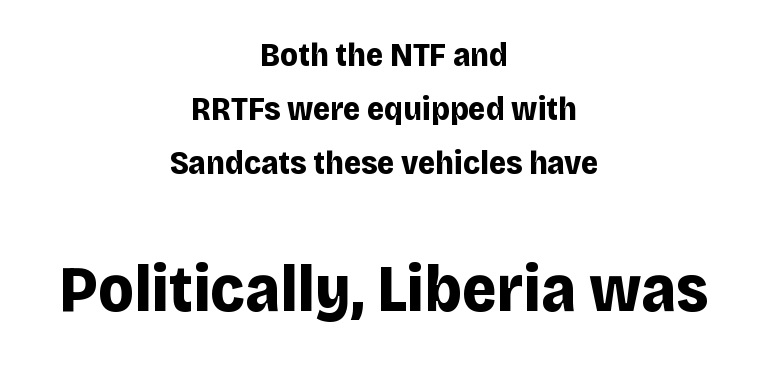
The image shows 66 px bold sans-serif type, upright; set centered, normal line spacing (1.63x), normal letter spacing, not underlined; the second (bottom) block is 2.0x larger; low stroke contrast and a large x-height.
